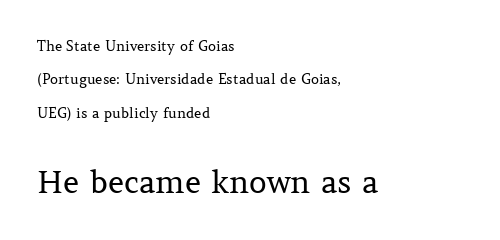
The image shows 31 px regular-weight serif type, upright; set left-aligned, loose line spacing (2.39x), normal letter spacing, not underlined; the second (bottom) block is 2.21x larger; medium stroke contrast and a medium x-height.
